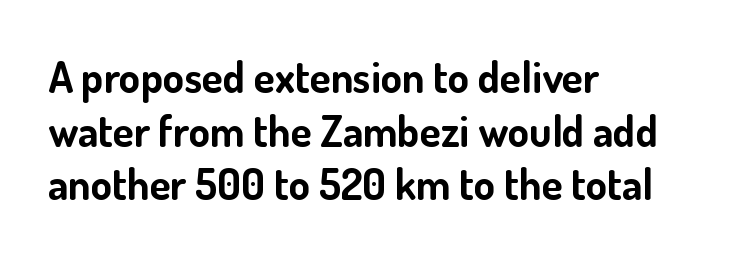
{"serif": "no", "italic": "no", "bold": "yes", "weight": "bold", "width": "normal", "stroke_contrast": "low", "x_height": "small", "monospaced": "no", "underline": "no", "align": "left", "line_spacing": "normal", "line_spacing_ratio": 1.25, "letter_spacing": "normal", "letter_spacing_em": 0.0, "glyph_px": 43}
